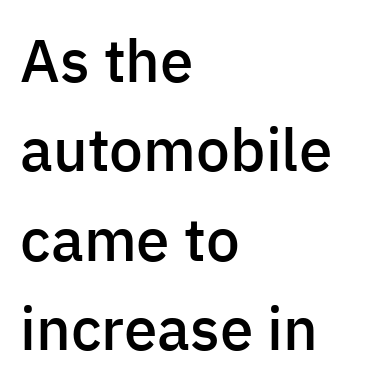
Q: Is the text bold? A: Semi-bold.
Q: Is the text italic (slanted)? A: No, it is upright.
Q: Is the typeface a serif or a sans-serif typeface? A: Sans-serif.
Q: Is the text underlined? A: No.
Q: How is the paragraph aligned? A: Left-aligned.
Q: Is the spacing between letters normal or unusually wide? A: Normal.
Q: Is the spacing between lines tight, normal or loose? A: Normal.
Q: Width (condensed, normal, or wide)? A: Normal.
Q: Stroke contrast? A: Low.
Q: x-height? A: Medium.
Q: Monospaced? A: No.
